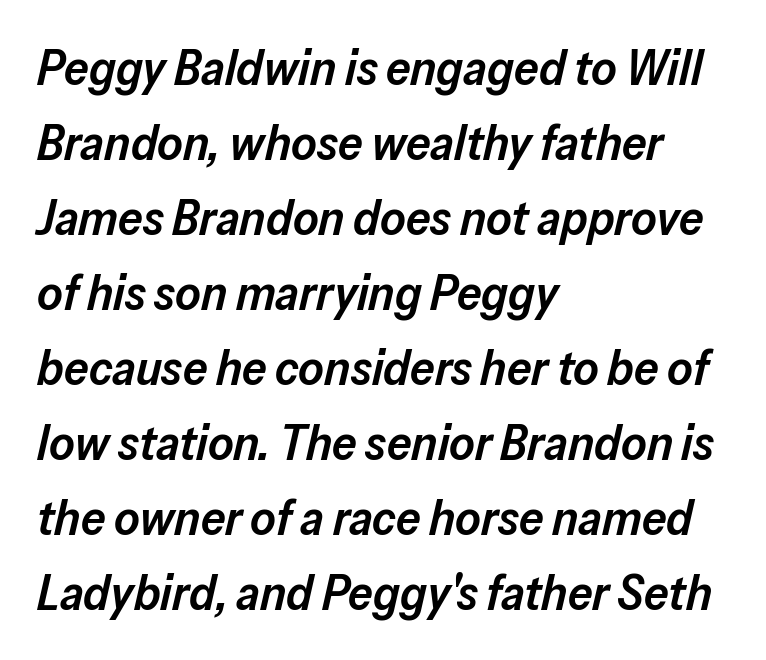
Notice how the passage keeps a crisp vertical edge on the left only. Slanted lettering throughout. Letter spacing: default. Semibold letterforms, between regular and bold. Whoever set this chose a conventional vertical rhythm. The strip under each line holds only bare page.
